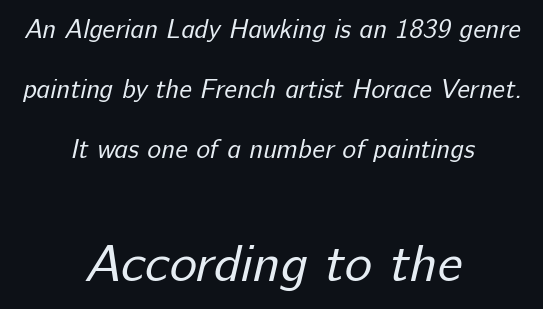
{"serif": "no", "bold": "no", "weight": "regular", "width": "normal", "stroke_contrast": "low", "x_height": "medium", "monospaced": "no", "underline": "no", "align": "center", "line_spacing": "loose", "line_spacing_ratio": 2.31, "letter_spacing": "normal", "letter_spacing_em": 0.0, "larger_block": "second", "size_ratio": 2.0, "glyph_px": 52}
